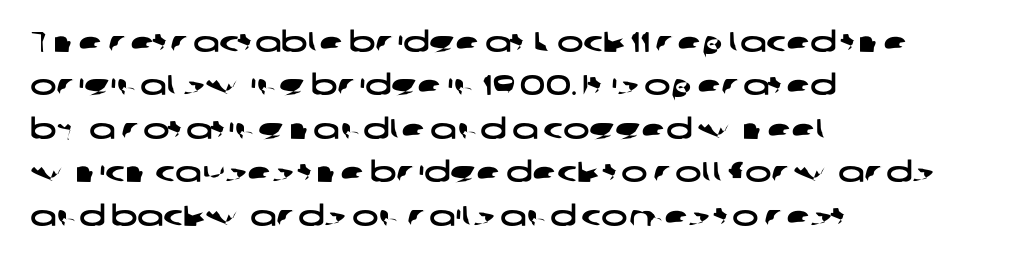
Q: Is the typeface a serif or a sans-serif typeface? A: Sans-serif.
Q: Is the text underlined? A: No.
Q: How is the paragraph aligned? A: Left-aligned.
Q: Is the spacing between letters normal or unusually wide? A: Normal.
Q: Is the spacing between lines tight, normal or loose? A: Normal.
Q: Width (condensed, normal, or wide)? A: Wide.
Q: Stroke contrast? A: Low.
Q: x-height? A: Medium.
Q: Monospaced? A: No.
